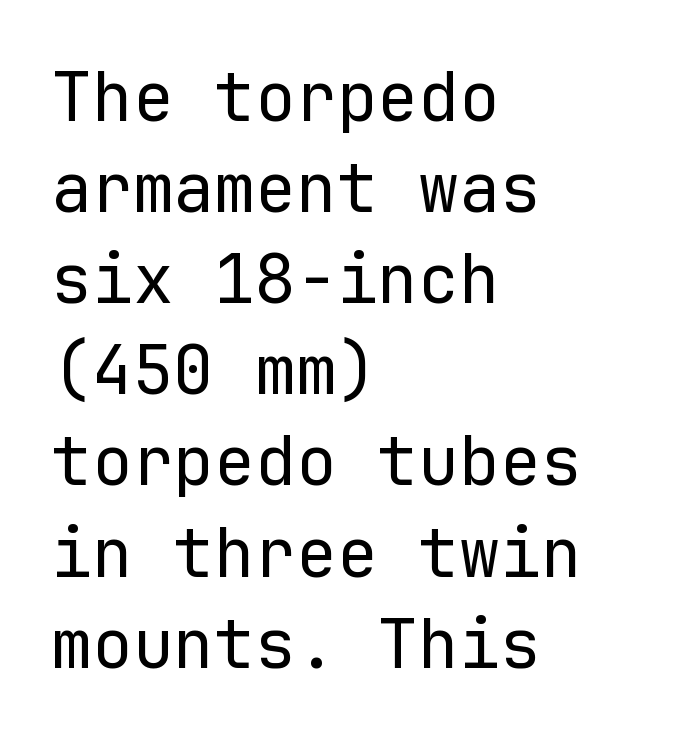
Rule under the text: the space is simply empty. Note the uniform advance width — an 'i' takes as much space as an 'm'. Students, observe: this is what conventionally led text looks like. You can tell from the bare stems that sans-serif type was used.
